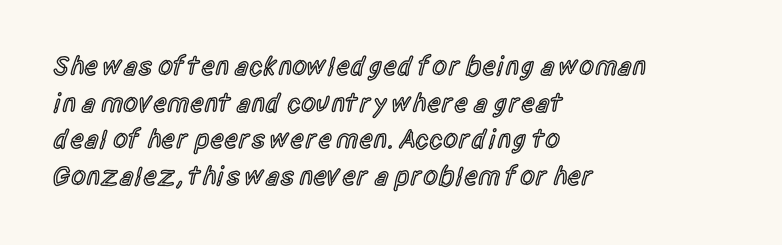
The image shows 27 px text type; set left-aligned, normal line spacing (1.36x), normal letter spacing, not underlined.
